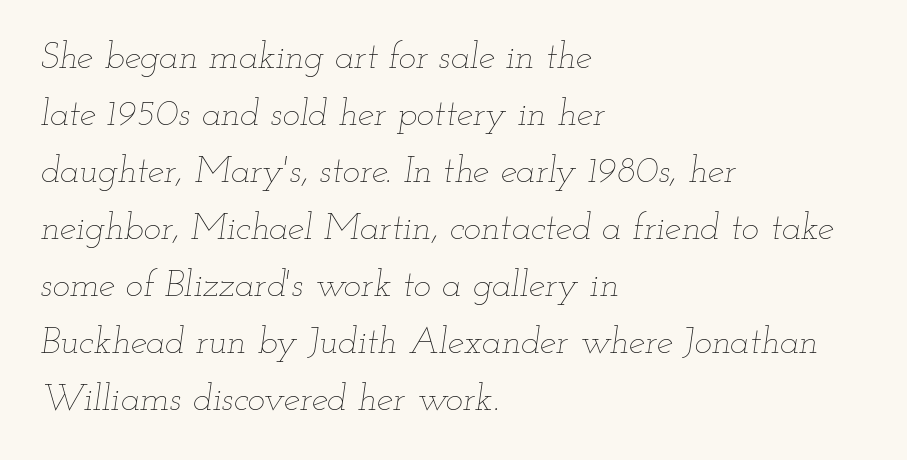
The image shows 37 px thin, wide type, italic (leaning right); set left-aligned, normal line spacing (1.54x), normal letter spacing, not underlined; low stroke contrast and a small x-height.
